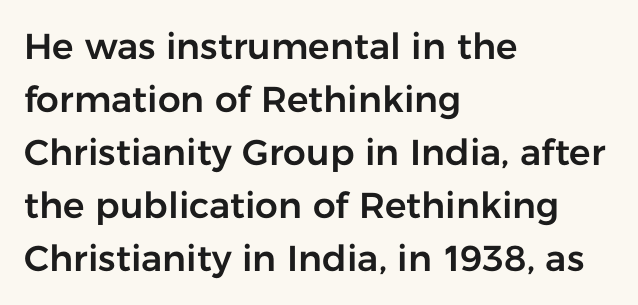
{"serif": "no", "italic": "no", "width": "normal", "stroke_contrast": "low", "x_height": "medium", "monospaced": "no", "underline": "no", "align": "left", "line_spacing": "normal", "line_spacing_ratio": 1.47, "letter_spacing": "normal", "letter_spacing_em": 0.0, "glyph_px": 36}
